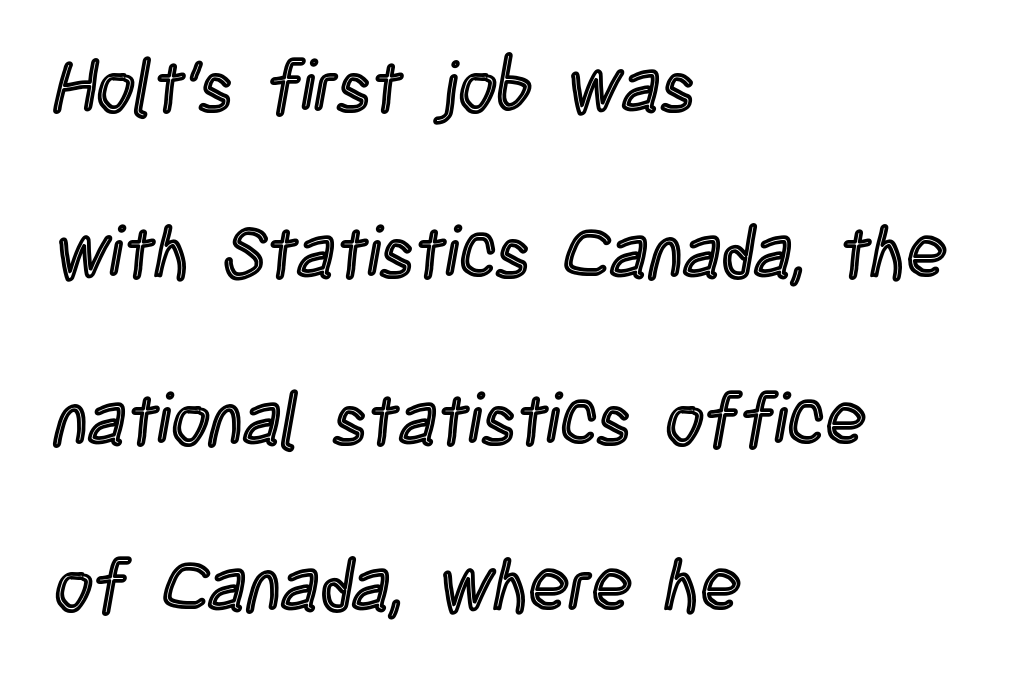
Q: Is the text italic (slanted)? A: Yes.
Q: Is the text underlined? A: No.
Q: How is the paragraph aligned? A: Left-aligned.
Q: Is the spacing between letters normal or unusually wide? A: Normal.
Q: Is the spacing between lines tight, normal or loose? A: Loose.
Q: Width (condensed, normal, or wide)? A: Condensed.
Q: x-height? A: Large.
Q: Monospaced? A: No.
